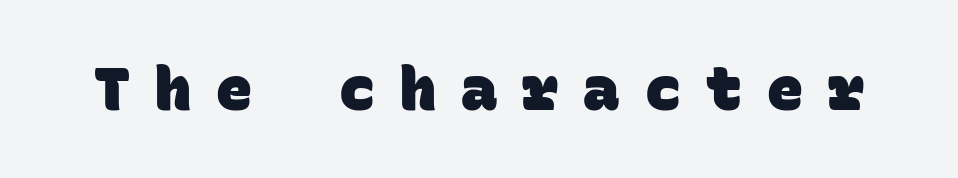
Q: Is the text bold? A: Yes.
Q: Is the typeface a serif or a sans-serif typeface? A: Sans-serif.
Q: Is the text underlined? A: No.
Q: Is the spacing between letters normal or unusually wide? A: Unusually wide.
Q: Width (condensed, normal, or wide)? A: Normal.
Q: Stroke contrast? A: Low.
Q: x-height? A: Large.
Q: Monospaced? A: Yes.
